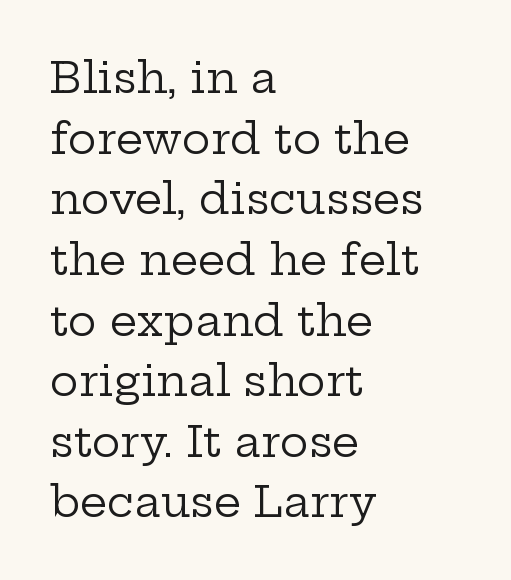
Q: Is the text bold? A: No.
Q: Is the text italic (slanted)? A: No, it is upright.
Q: Is the typeface a serif or a sans-serif typeface? A: Serif.
Q: Is the text underlined? A: No.
Q: How is the paragraph aligned? A: Left-aligned.
Q: Is the spacing between letters normal or unusually wide? A: Normal.
Q: Is the spacing between lines tight, normal or loose? A: Normal.
Q: Width (condensed, normal, or wide)? A: Wide.
Q: Stroke contrast? A: Low.
Q: x-height? A: Medium.
Q: Monospaced? A: No.
